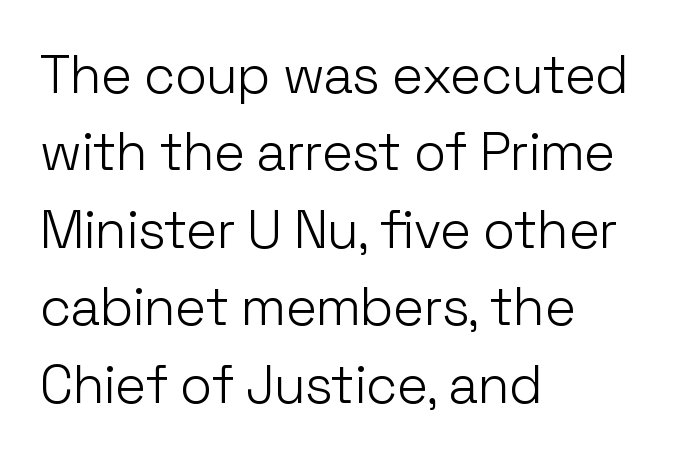
Q: Is the text bold? A: No.
Q: Is the text italic (slanted)? A: No, it is upright.
Q: Is the typeface a serif or a sans-serif typeface? A: Sans-serif.
Q: Is the text underlined? A: No.
Q: How is the paragraph aligned? A: Left-aligned.
Q: Is the spacing between letters normal or unusually wide? A: Normal.
Q: Is the spacing between lines tight, normal or loose? A: Normal.
Q: Width (condensed, normal, or wide)? A: Normal.
Q: Stroke contrast? A: Low.
Q: x-height? A: Medium.
Q: Monospaced? A: No.
